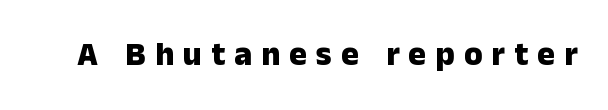
Q: Is the text bold? A: Yes.
Q: Is the text italic (slanted)? A: No, it is upright.
Q: Is the typeface a serif or a sans-serif typeface? A: Sans-serif.
Q: Is the text underlined? A: No.
Q: Is the spacing between letters normal or unusually wide? A: Unusually wide.
Q: Width (condensed, normal, or wide)? A: Normal.
Q: Stroke contrast? A: Low.
Q: x-height? A: Medium.
Q: Monospaced? A: No.
